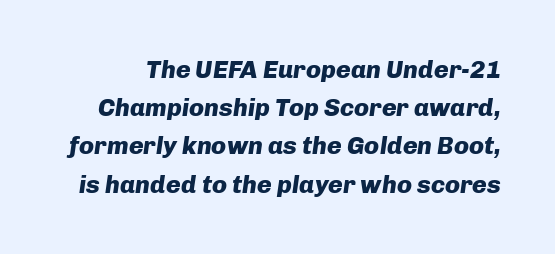
These words are printed bold, with thick strokes throughout. The rendering keeps characters at their native spacing. Leading: standard. Slanted lettering throughout.
